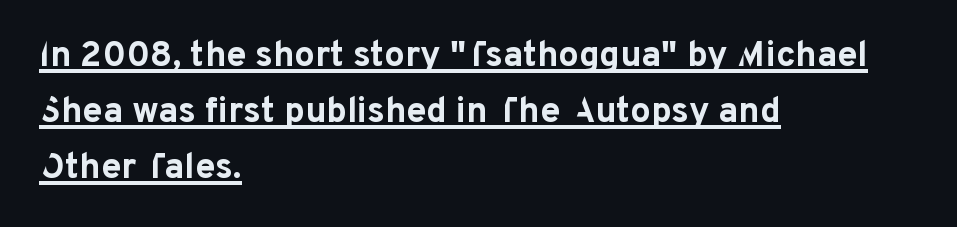
{"serif": "no", "italic": "no", "bold": "yes", "weight": "bold", "width": "normal", "stroke_contrast": "low", "x_height": "medium", "monospaced": "no", "underline": "yes", "align": "left", "line_spacing": "normal", "line_spacing_ratio": 1.56, "letter_spacing": "normal", "letter_spacing_em": 0.0, "glyph_px": 36}
